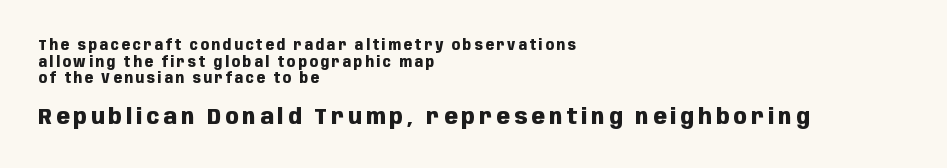
Q: Is the text bold? A: Yes.
Q: Is the text italic (slanted)? A: No, it is upright.
Q: Is the text underlined? A: No.
Q: How is the paragraph aligned? A: Left-aligned.
Q: Which block of text is set in a larger size, the first (top) or the second (bottom)? A: The second (bottom) one.
